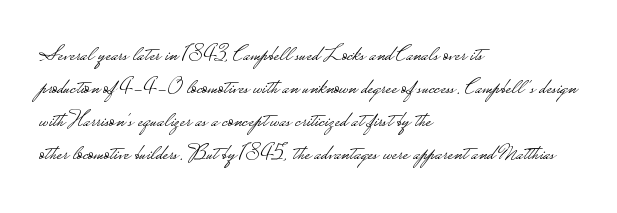
Honestly, the row spacing looks completely unremarkable. Caption: face not bold, strokes unweighted. This rendering features lettering with no underline. The setting favours the left margin, as ordinary paragraphs usually do.
